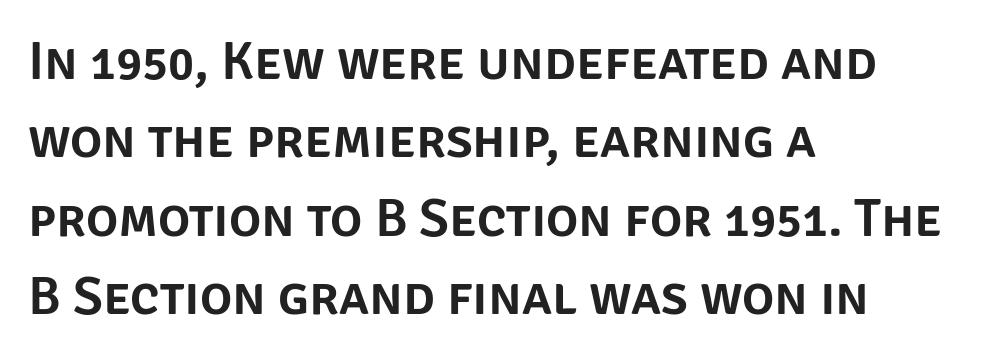
The image shows 54 px sans-serif type, upright; set left-aligned, normal line spacing (1.45x), normal letter spacing, not underlined; low stroke contrast and a large x-height.
